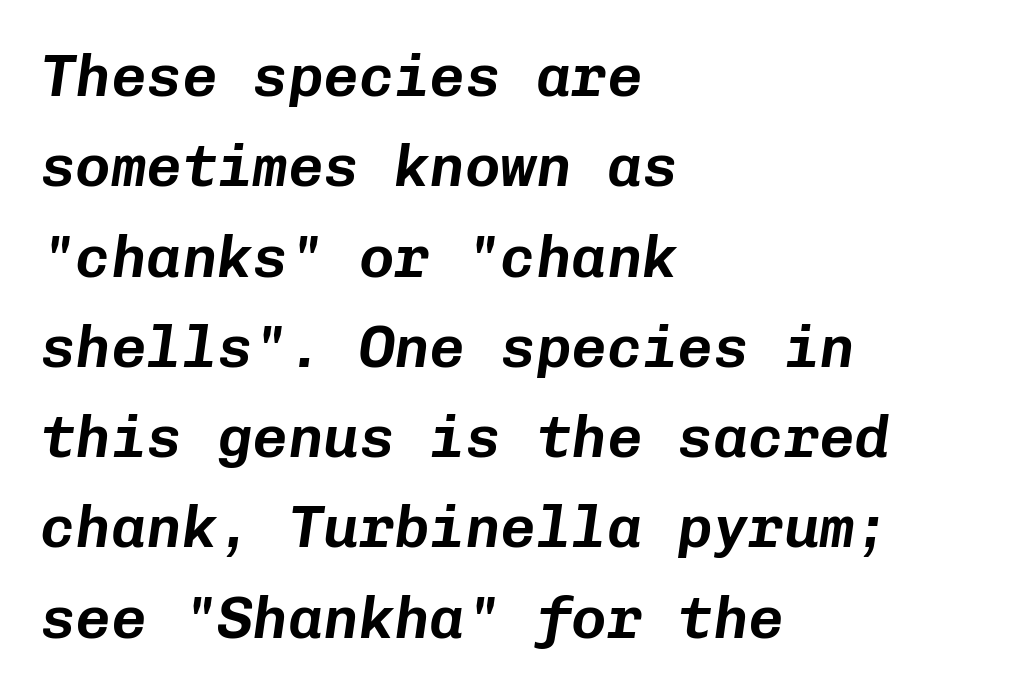
The image shows 59 px text type, italic (leaning right), monospaced; set left-aligned, normal line spacing (1.53x), normal letter spacing, not underlined; low stroke contrast and a medium x-height.
